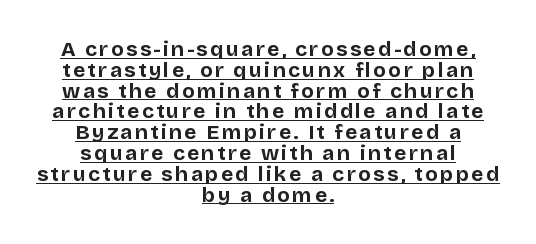
The passage shown is underscored from start to finish. Horizontal alignment here is central, giving a formal, balanced look. The sample has been set heavy, in full bold. If you measured baseline to baseline, you'd find a short distance. When letters stand straight like this, we call the style roman or upright.
